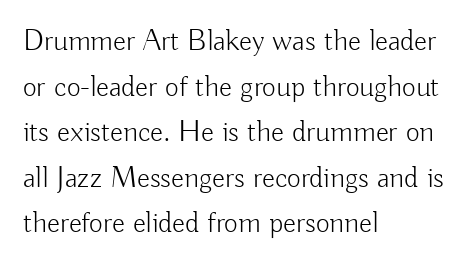
The image shows 30 px light sans-serif type, upright; set left-aligned, normal line spacing (1.52x), normal letter spacing, not underlined; low stroke contrast and a small x-height.
